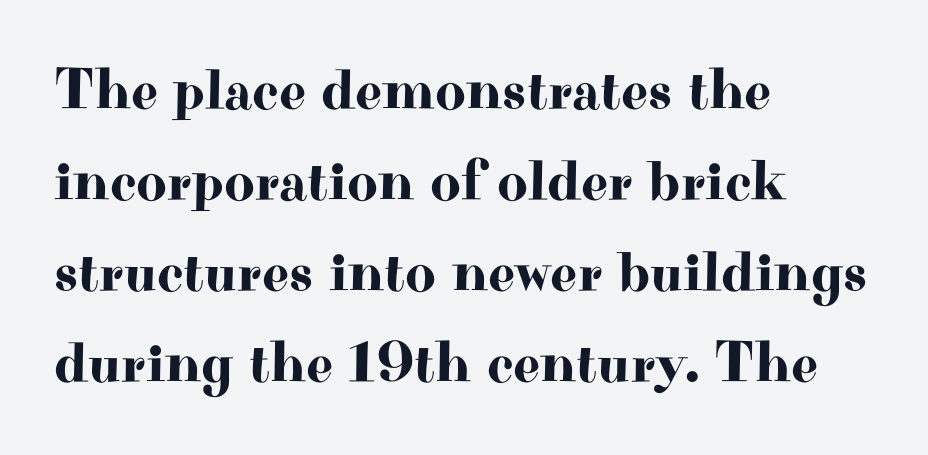
{"serif": "yes", "italic": "no", "width": "wide", "stroke_contrast": "high", "x_height": "small", "monospaced": "no", "underline": "no", "align": "left", "line_spacing": "normal", "line_spacing_ratio": 1.54, "letter_spacing": "normal", "letter_spacing_em": 0.0, "glyph_px": 59}
